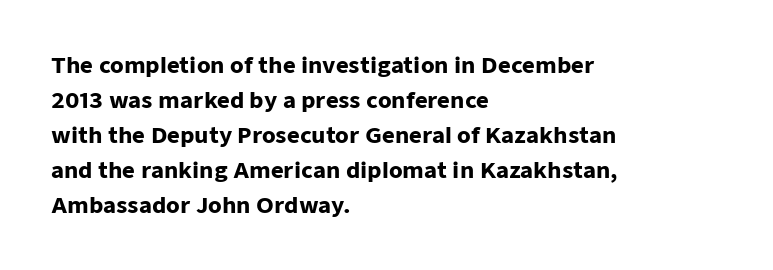
Q: Is the text bold? A: Yes.
Q: Is the text italic (slanted)? A: No, it is upright.
Q: Is the text underlined? A: No.
Q: How is the paragraph aligned? A: Left-aligned.
Q: Is the spacing between letters normal or unusually wide? A: Normal.
Q: Is the spacing between lines tight, normal or loose? A: Normal.
